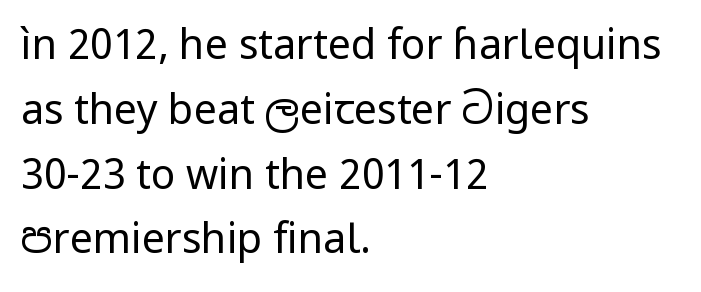
Q: Is the text bold? A: No.
Q: Is the text italic (slanted)? A: No, it is upright.
Q: Is the typeface a serif or a sans-serif typeface? A: Sans-serif.
Q: Is the text underlined? A: No.
Q: How is the paragraph aligned? A: Left-aligned.
Q: Is the spacing between letters normal or unusually wide? A: Normal.
Q: Is the spacing between lines tight, normal or loose? A: Normal.
Q: Width (condensed, normal, or wide)? A: Normal.
Q: Stroke contrast? A: Low.
Q: x-height? A: Medium.
Q: Monospaced? A: No.
